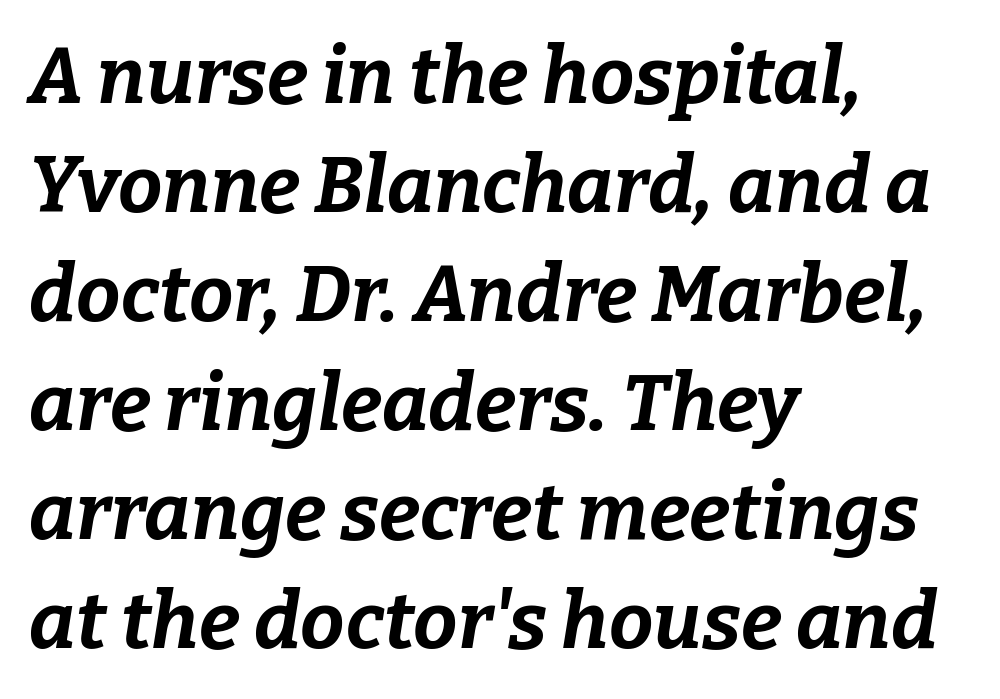
The image shows 79 px bold type, italic (leaning right); set left-aligned, normal line spacing (1.38x), normal letter spacing, not underlined; low stroke contrast and a medium x-height.
